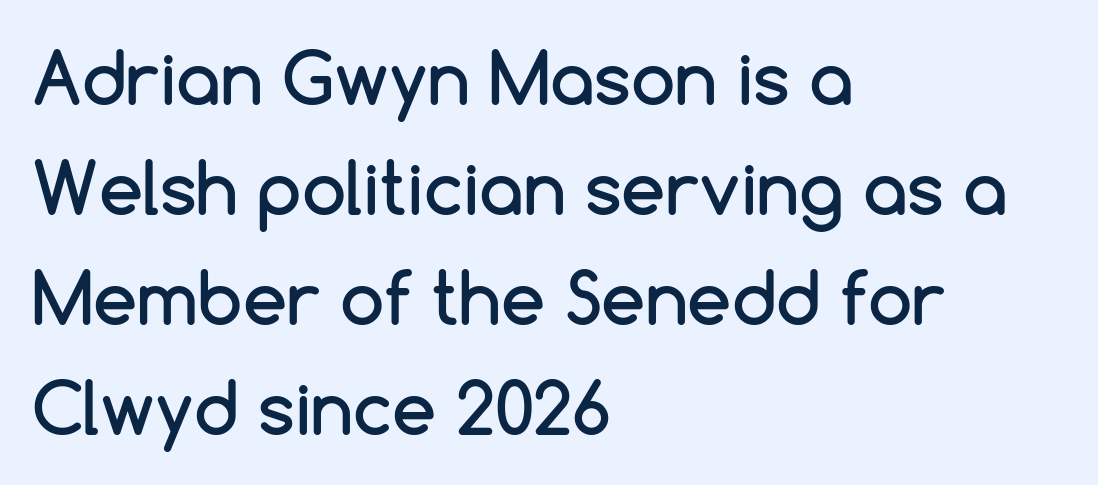
Q: Is the text italic (slanted)? A: No, it is upright.
Q: Is the typeface a serif or a sans-serif typeface? A: Sans-serif.
Q: Is the text underlined? A: No.
Q: How is the paragraph aligned? A: Left-aligned.
Q: Is the spacing between letters normal or unusually wide? A: Normal.
Q: Is the spacing between lines tight, normal or loose? A: Normal.
Q: Width (condensed, normal, or wide)? A: Normal.
Q: Stroke contrast? A: Low.
Q: x-height? A: Medium.
Q: Monospaced? A: No.
